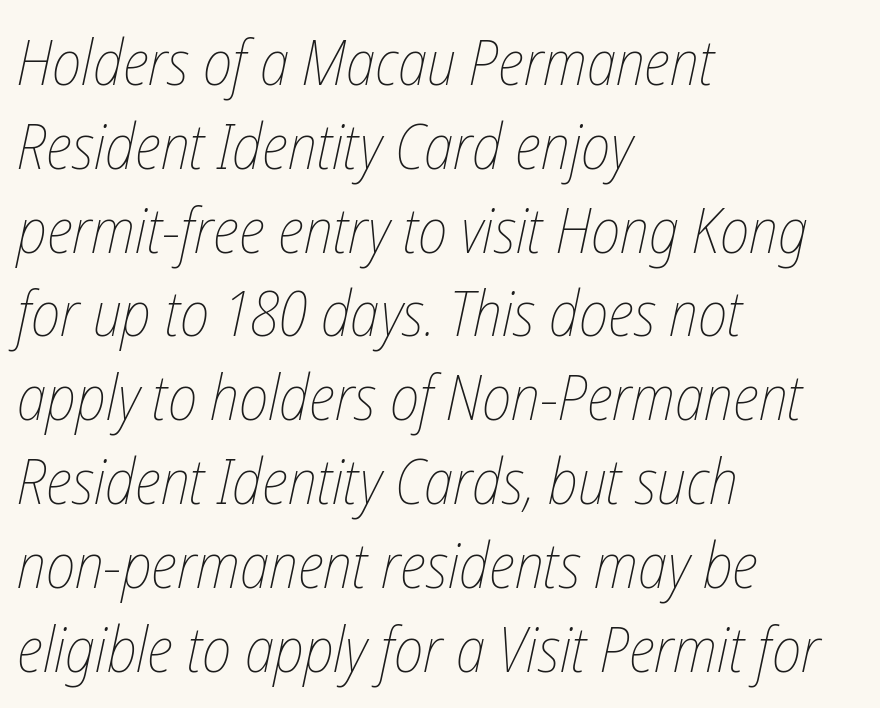
One-word summary of the alignment: left. Summary of vertical rhythm: regular, with standard interline spacing. The string is rendered with underlining switched off. Think standard paragraph weight, or any step lighter than that. This is oblique type, the kind used for emphasis or titles.
